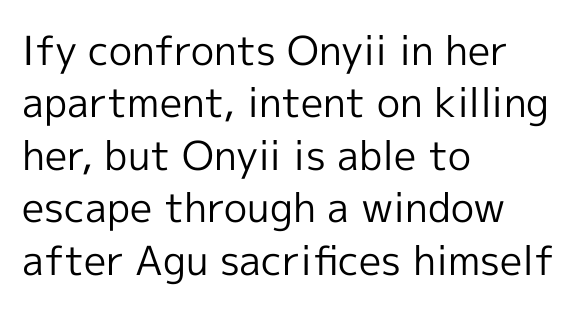
{"serif": "no", "italic": "no", "bold": "no", "weight": "regular", "width": "normal", "x_height": "medium", "monospaced": "no", "underline": "no", "align": "left", "line_spacing": "normal", "line_spacing_ratio": 1.31, "letter_spacing": "normal", "letter_spacing_em": 0.0, "glyph_px": 40}
